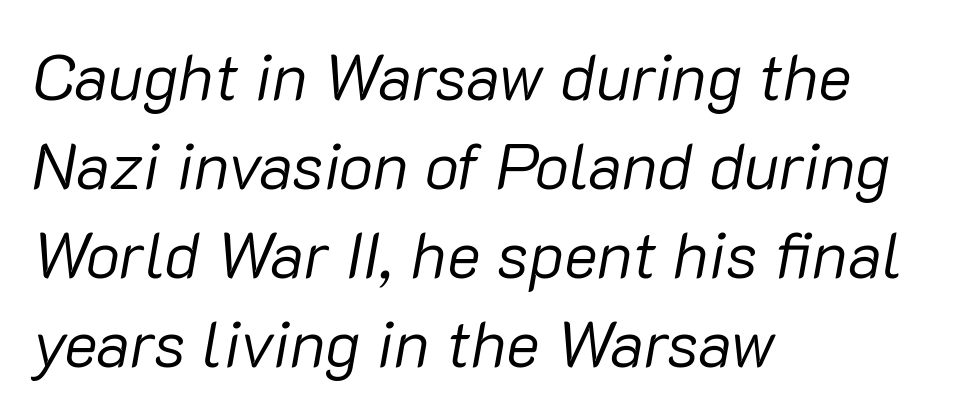
{"italic": "yes", "lean": "right", "slant_degrees": 10, "bold": "no", "weight": "regular", "width": "normal", "stroke_contrast": "low", "x_height": "medium", "monospaced": "no", "underline": "no", "align": "left", "line_spacing": "normal", "line_spacing_ratio": 1.39, "letter_spacing": "normal", "letter_spacing_em": 0.0, "glyph_px": 64}
